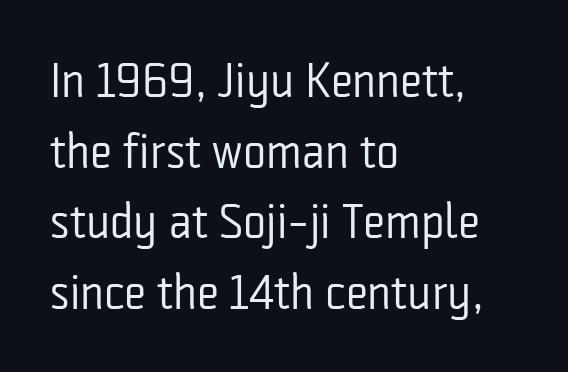
The image shows 49 px regular-weight, condensed sans-serif type, upright; set left-aligned, normal line spacing (1.44x), normal letter spacing, not underlined; low stroke contrast and a medium x-height.
